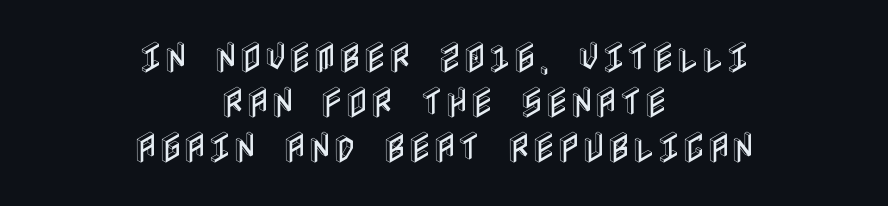
The image shows 34 px condensed type, upright; set centered, normal line spacing (1.33x), normal letter spacing, not underlined; a large x-height.
